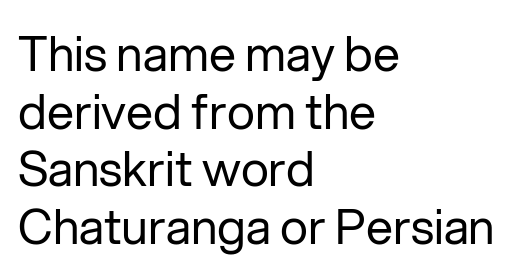
{"serif": "no", "italic": "no", "bold": "no", "weight": "regular", "width": "normal", "stroke_contrast": "low", "x_height": "medium", "monospaced": "no", "underline": "no", "align": "left", "line_spacing_ratio": 1.2, "letter_spacing": "normal", "letter_spacing_em": 0.0, "glyph_px": 48}
